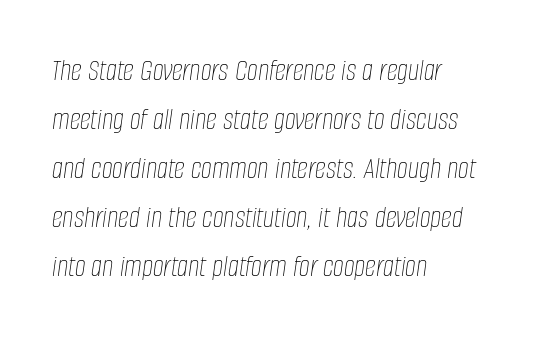
{"italic": "yes", "lean": "right", "slant_degrees": 8, "bold": "no", "weight": "thin", "width": "condensed", "stroke_contrast": "low", "x_height": "large", "monospaced": "no", "underline": "no", "align": "left", "line_spacing": "normal", "line_spacing_ratio": 1.58, "letter_spacing": "normal", "letter_spacing_em": 0.0, "glyph_px": 31}
